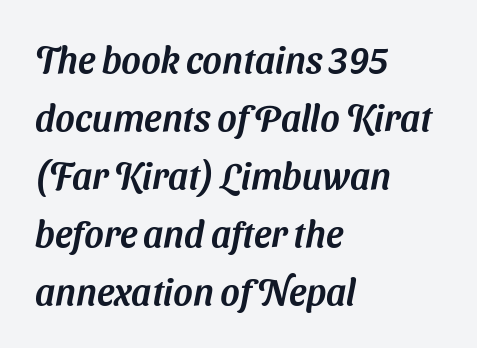
{"serif": "no", "width": "normal", "stroke_contrast": "medium", "x_height": "medium", "monospaced": "no", "underline": "no", "align": "left", "line_spacing": "normal", "line_spacing_ratio": 1.57, "letter_spacing": "normal", "letter_spacing_em": 0.0, "glyph_px": 37}
